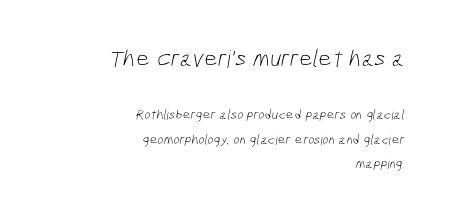
The image shows 24 px text type; set right-aligned, line spacing 1.75x, normal letter spacing, not underlined; the first (top) block is 1.71x larger.
